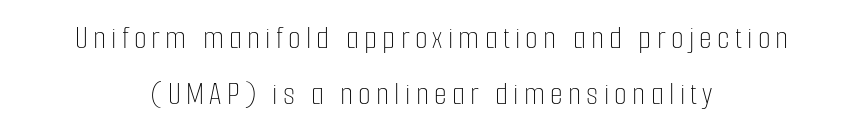
The space between consecutive lines is moderate. Weight: regular or lighter. The passage is arranged like a title page — every line centered. Words float on clear page, feet unadorned.
